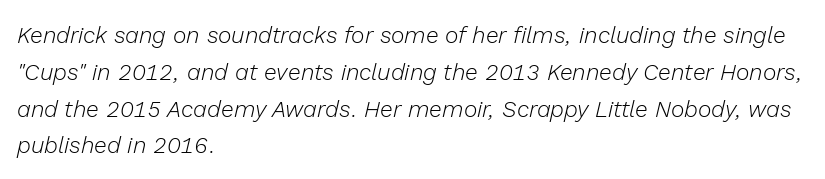
{"italic": "yes", "lean": "right", "slant_degrees": 13, "bold": "no", "underline": "no", "align": "left", "line_spacing": "normal", "line_spacing_ratio": 1.6, "letter_spacing": "normal", "letter_spacing_em": 0.0, "glyph_px": 23}
